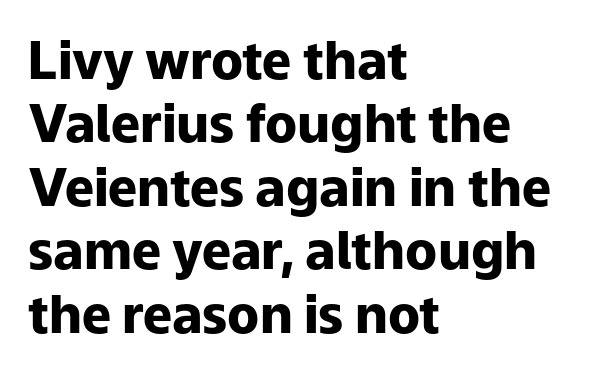
Here the glyphs are tracked normally, forming tight word shapes. Rendered with straight, roman letterforms. Caption: multi-line text, flush left, ragged right. The face used here is a sans, in the tradition of grotesques and geometrics. Each letter keeps its own natural width here, so spacing adapts to shape. The face used here has the dense, thick strokes of a bold.
